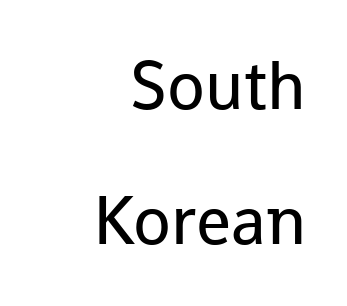
Vertically, the passage feels expansive, rows floating well apart. Summary of weight: not heavy and not bold. Is this a fixed-width face? No — the glyphs have proportional, varying widths. Quick note: underline off.
